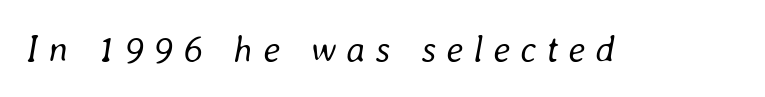
Q: Is the text bold? A: No.
Q: Is the text italic (slanted)? A: Yes, it leans right by about 8 degrees.
Q: Is the text underlined? A: No.
Q: Is the spacing between letters normal or unusually wide? A: Unusually wide.
Q: Width (condensed, normal, or wide)? A: Normal.
Q: Stroke contrast? A: Low.
Q: x-height? A: Medium.
Q: Monospaced? A: No.
